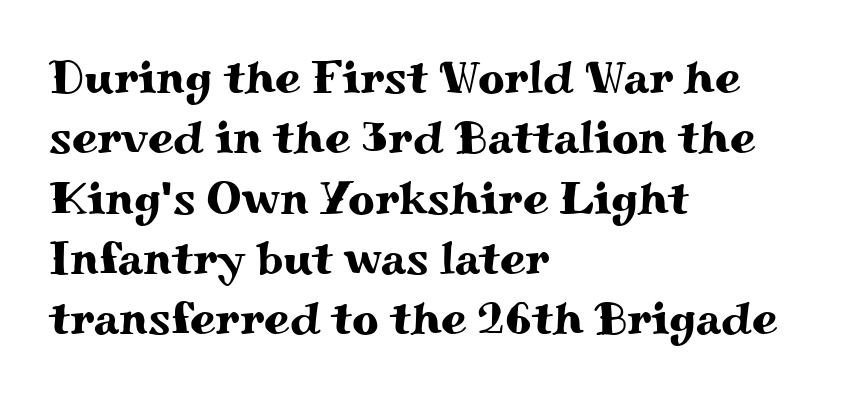
{"serif": "yes", "italic": "no", "width": "wide", "stroke_contrast": "medium", "x_height": "small", "monospaced": "no", "underline": "no", "align": "left", "line_spacing": "normal", "line_spacing_ratio": 1.31, "letter_spacing": "normal", "letter_spacing_em": 0.0, "glyph_px": 46}
